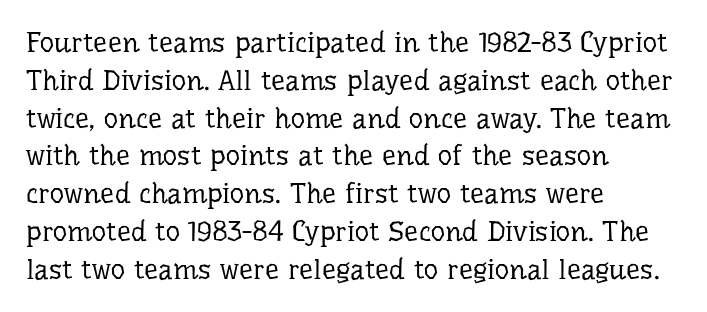
{"serif": "yes", "italic": "no", "bold": "no", "weight": "regular", "width": "normal", "stroke_contrast": "low", "x_height": "medium", "monospaced": "no", "underline": "no", "align": "left", "line_spacing": "normal", "line_spacing_ratio": 1.35, "letter_spacing": "normal", "letter_spacing_em": 0.0, "glyph_px": 28}
